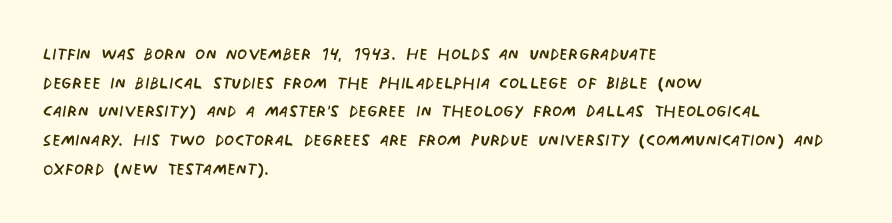
Is the stroke heavy? The answer is a plain regular-or-lighter. The lines in this sample share a left origin and differ only in where they stop. Is there much room between lines? A standard amount, neither cramped nor airy. Compared with typical body copy, the letter spacing here is the same.
